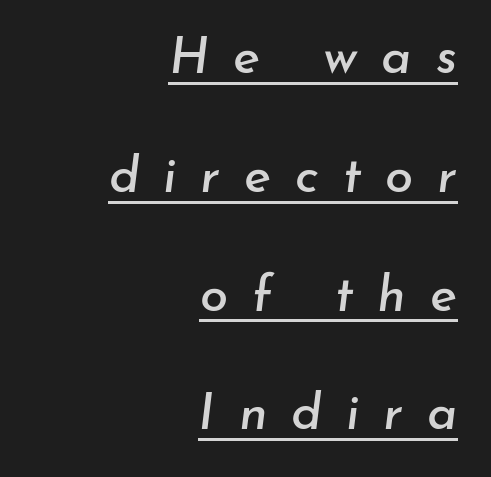
The image shows 51 px text type, italic (leaning right); set right-aligned, loose line spacing (2.33x), unusually wide letter spacing (+0.47 em), underlined; low stroke contrast and a small x-height.
